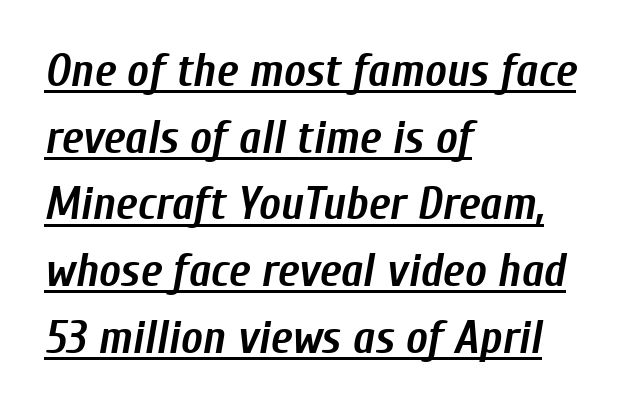
Descenders here cross a horizontal rule under the line. The passage shown has conventional tracking throughout. Quick note: interline space is typical. How heavy is the stroke? Heavy — this is a bold. These lines were composed using italics. The compositor pushed each line to the left boundary.
